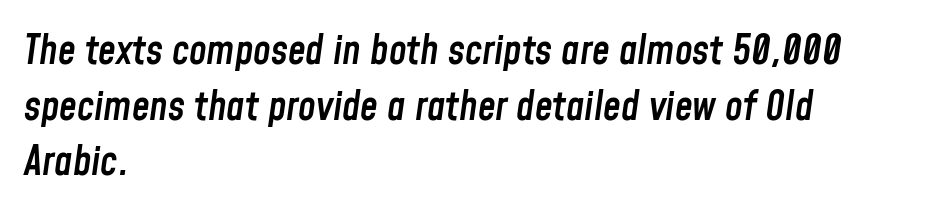
Q: Is the text bold? A: Semi-bold.
Q: Is the text italic (slanted)? A: Yes, it leans right by about 8 degrees.
Q: Is the text underlined? A: No.
Q: How is the paragraph aligned? A: Left-aligned.
Q: Is the spacing between letters normal or unusually wide? A: Normal.
Q: Is the spacing between lines tight, normal or loose? A: Normal.
Q: Width (condensed, normal, or wide)? A: Condensed.
Q: Stroke contrast? A: Low.
Q: x-height? A: Medium.
Q: Monospaced? A: No.
